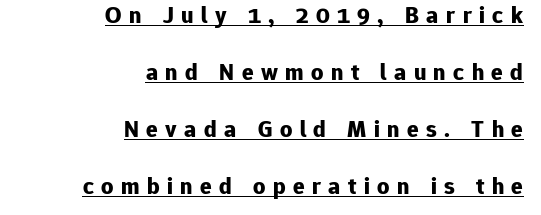
The image shows 24 px bold type, upright; set right-aligned, loose line spacing (2.38x), unusually wide letter spacing (+0.31 em), underlined.
